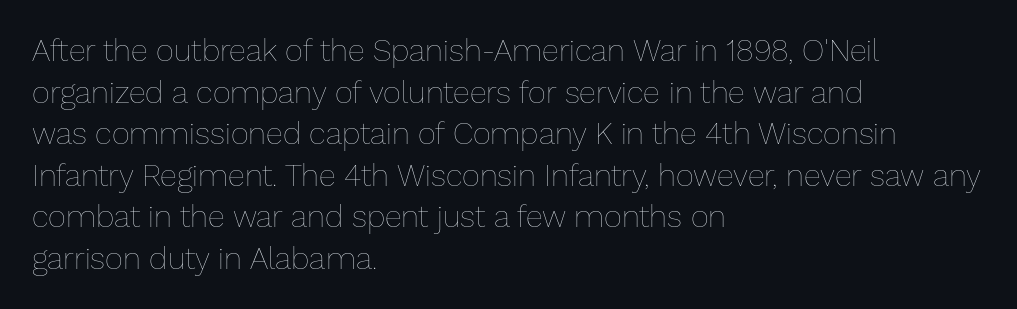
Compared with a centered layout, this one pins lines to the left instead. Here the glyphs are tracked normally, forming tight word shapes. Note the varied advance widths — an 'i' is clearly narrower than an 'm'. Nope, not italic — everything's standing straight.
